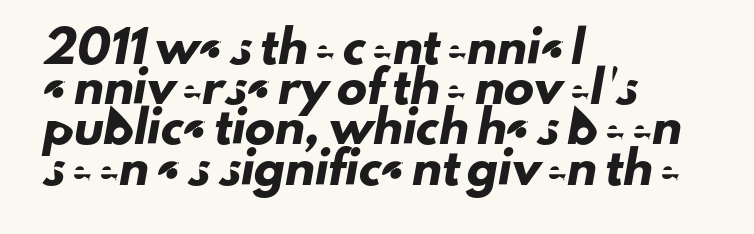
The image shows 30 px sans-serif type; set left-aligned, normal line spacing (1.34x), normal letter spacing, not underlined; low stroke contrast and a small x-height.
